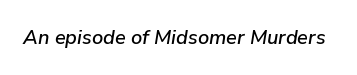
The face used here has a pronounced slope to its letters. Check the space under the baseline: it is left empty. Look at the tracking — it's just the regular setting, nothing added.
